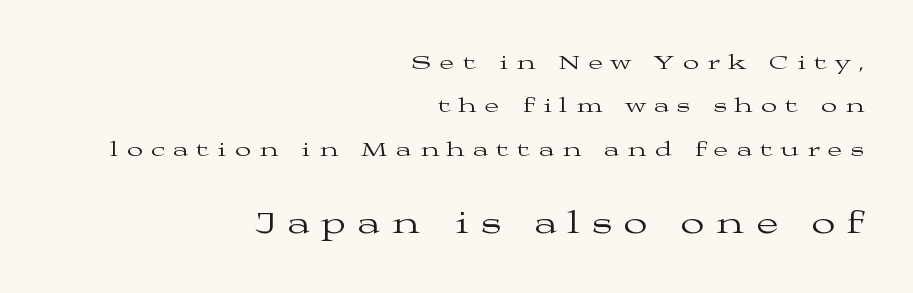
The words here are not underlined. Unlike italic type, these characters show no tilt at all. To sum up the face: it has serifs. Successive baselines arrive slowly, with a big drop between each. These lines are rendered in a variable-pitch font. The characters are drawn with everyday or finer stroke widths.
